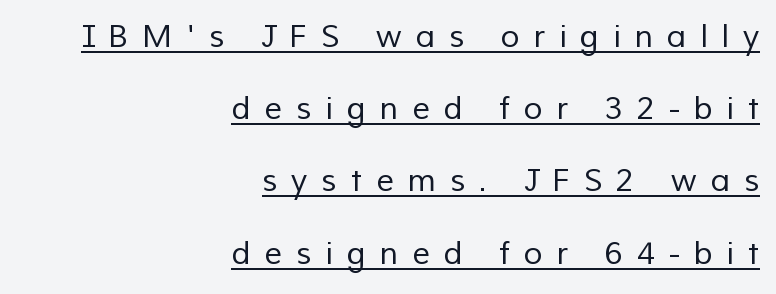
Check the space under the baseline: a stroke is drawn there. The rendering anchors every line to the right-hand side. Think of a printed novel: that variable character pitch is what you see here. The letters are spread apart with noticeably loose tracking.
